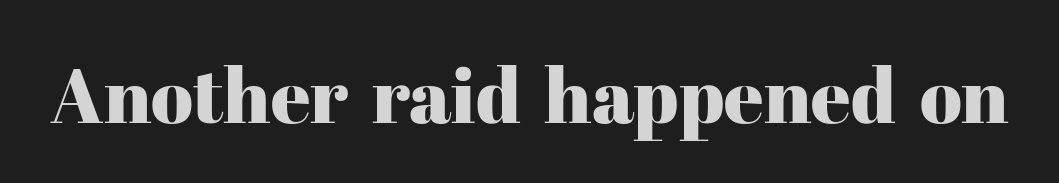
Is this a fixed-width face? No — the glyphs have proportional, varying widths. The letters stand upright; this is a roman face. The designer went with a serif here, giving each stem small feet. Letter spacing: default. Descenders are the only things crossing below the line.
